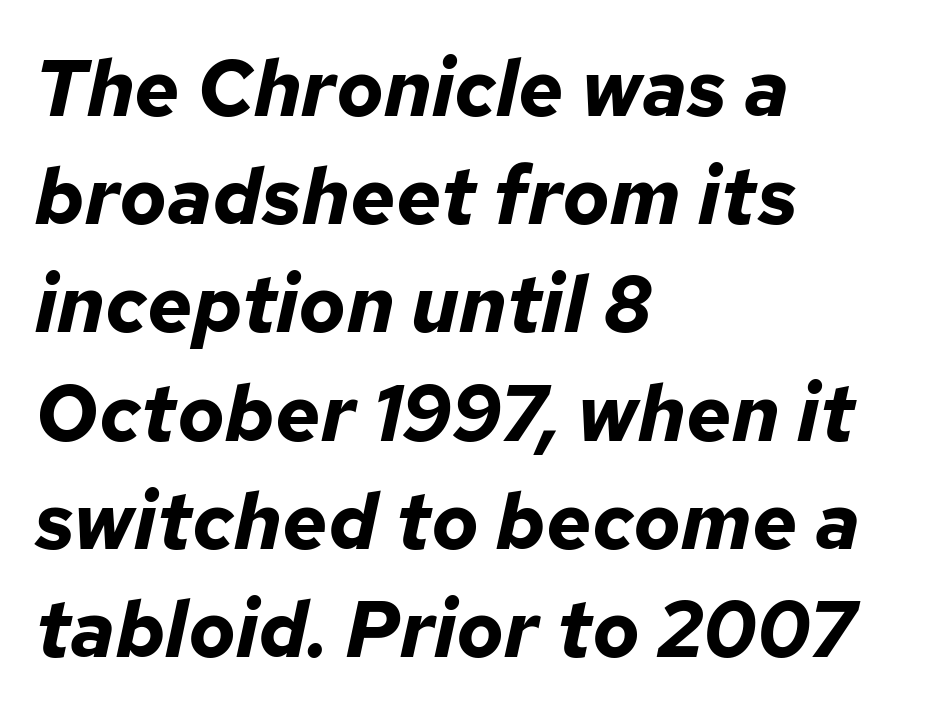
The letters advance in unequal steps, a hallmark of proportional type. The tracking reads as untouched default to a designer's eye. Beneath every word, the page is bare. As a designer I'd log this as weight 700, bold. Posture: slanted.
